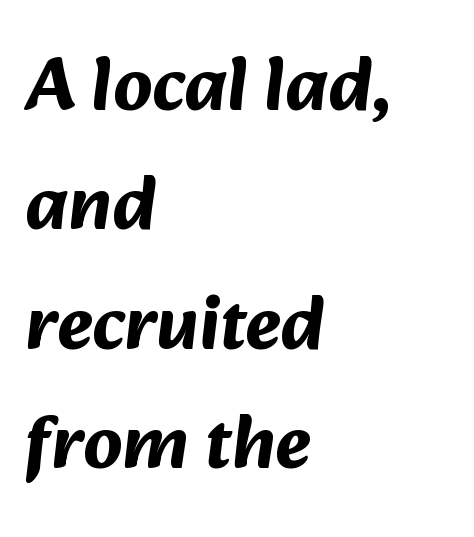
Q: Is the text bold? A: Yes.
Q: Is the typeface a serif or a sans-serif typeface? A: Sans-serif.
Q: Is the text underlined? A: No.
Q: How is the paragraph aligned? A: Left-aligned.
Q: Is the spacing between letters normal or unusually wide? A: Normal.
Q: Is the spacing between lines tight, normal or loose? A: Normal.
Q: Width (condensed, normal, or wide)? A: Normal.
Q: Stroke contrast? A: Medium.
Q: x-height? A: Medium.
Q: Monospaced? A: No.
